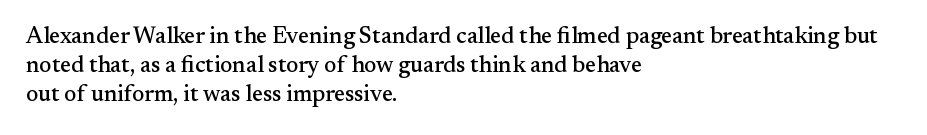
Interline gaps are of average width in this sample. Short note: letters normally spaced. Posture: vertical. The strip under each line holds only bare page. Which margin do the lines hug? The left one — the right edge is uneven.
